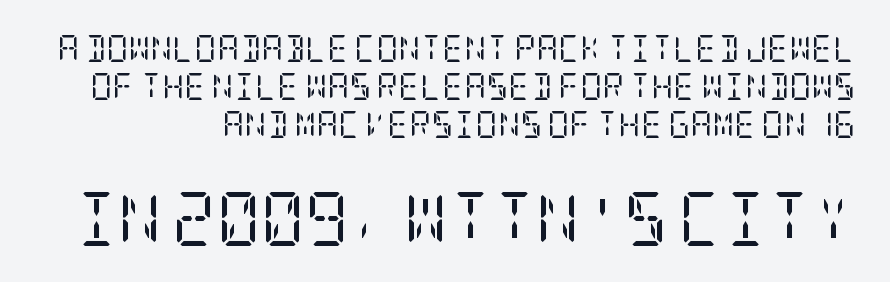
{"serif": "yes", "italic": "no", "bold": "no", "weight": "regular", "width": "condensed", "stroke_contrast": "low", "x_height": "large", "underline": "no", "line_spacing": "normal", "line_spacing_ratio": 1.41, "letter_spacing": "normal", "letter_spacing_em": 0.0, "larger_block": "second", "size_ratio": 2.0, "glyph_px": 54}
